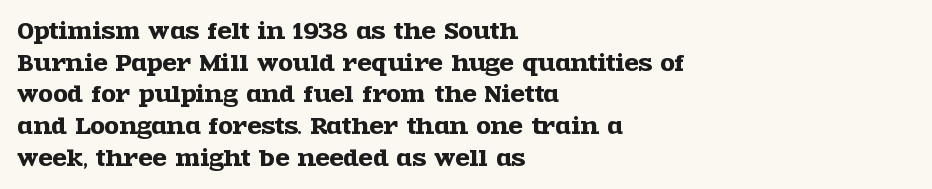
Q: Is the text italic (slanted)? A: No, it is upright.
Q: Is the text underlined? A: No.
Q: How is the paragraph aligned? A: Left-aligned.
Q: Is the spacing between letters normal or unusually wide? A: Normal.
Q: Is the spacing between lines tight, normal or loose? A: Normal.
